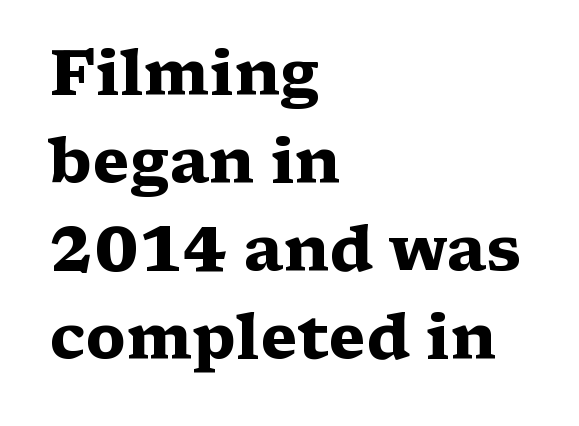
The image shows 62 px heavy, wide serif type, upright; set left-aligned, normal line spacing (1.42x), normal letter spacing, not underlined; medium stroke contrast and a medium x-height.
